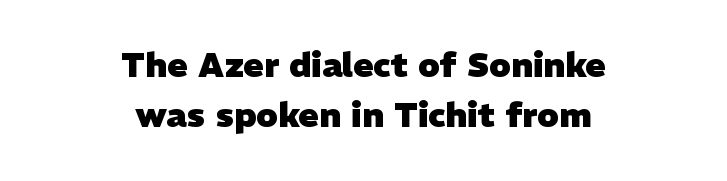
Q: Is the text bold? A: Yes.
Q: Is the typeface a serif or a sans-serif typeface? A: Sans-serif.
Q: Is the text underlined? A: No.
Q: How is the paragraph aligned? A: Centered.
Q: Is the spacing between letters normal or unusually wide? A: Normal.
Q: Is the spacing between lines tight, normal or loose? A: Normal.
Q: Width (condensed, normal, or wide)? A: Normal.
Q: Stroke contrast? A: Low.
Q: x-height? A: Medium.
Q: Monospaced? A: No.
